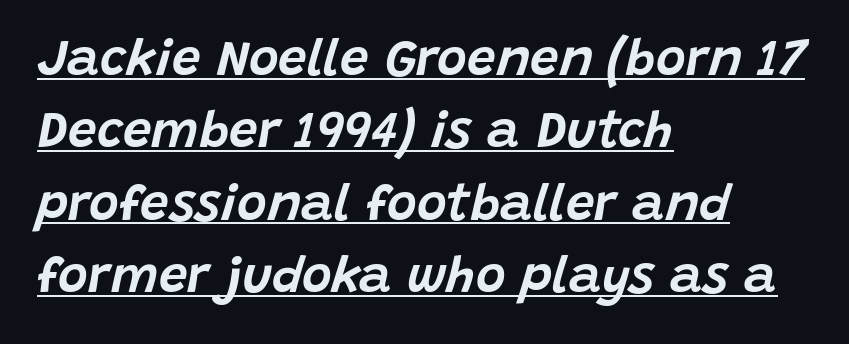
The image shows 51 px text type, italic (leaning right); set left-aligned, normal line spacing (1.42x), normal letter spacing, underlined; low stroke contrast and a large x-height.
